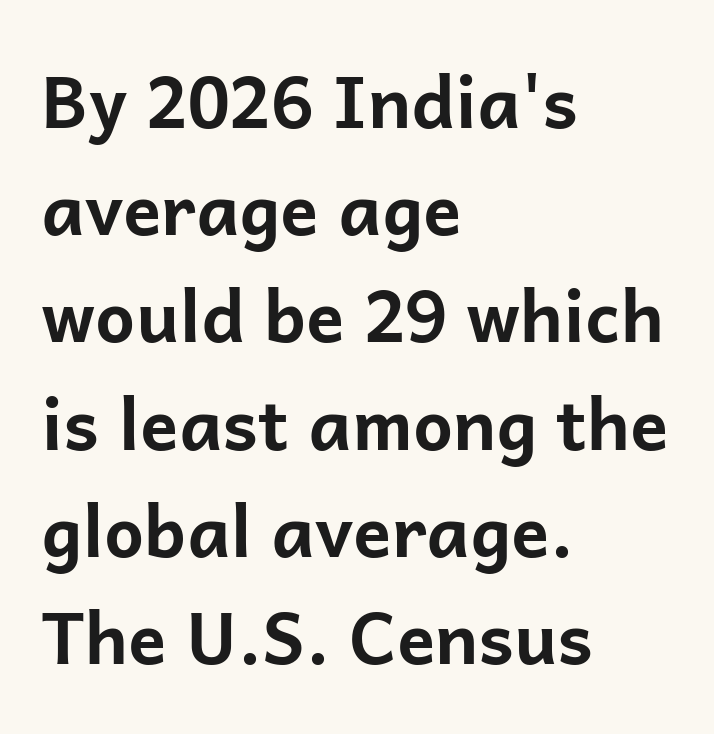
Q: Is the text bold? A: Yes.
Q: Is the text italic (slanted)? A: No, it is upright.
Q: Is the typeface a serif or a sans-serif typeface? A: Sans-serif.
Q: Is the text underlined? A: No.
Q: How is the paragraph aligned? A: Left-aligned.
Q: Is the spacing between letters normal or unusually wide? A: Normal.
Q: Is the spacing between lines tight, normal or loose? A: Normal.
Q: Width (condensed, normal, or wide)? A: Normal.
Q: Stroke contrast? A: Low.
Q: x-height? A: Medium.
Q: Monospaced? A: No.
